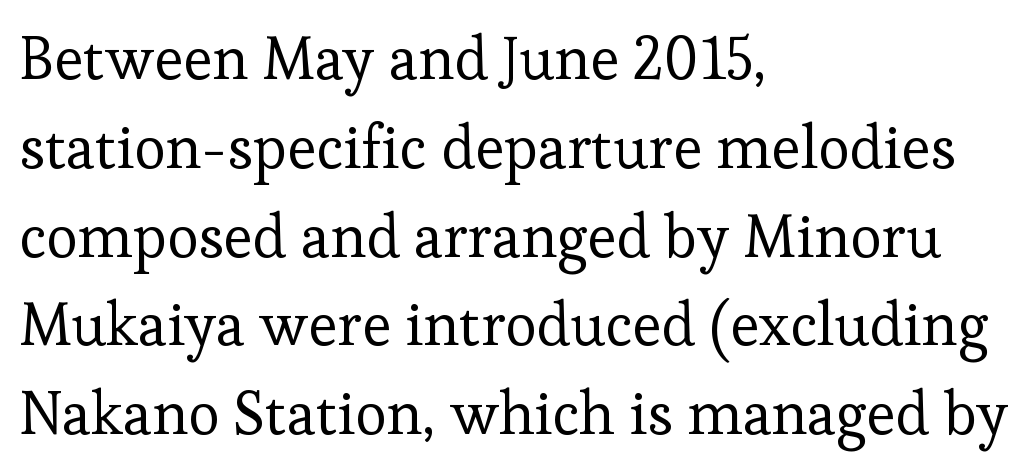
The image shows 60 px regular-weight serif type, upright; set left-aligned, normal line spacing (1.48x), normal letter spacing, not underlined; low stroke contrast and a medium x-height.
